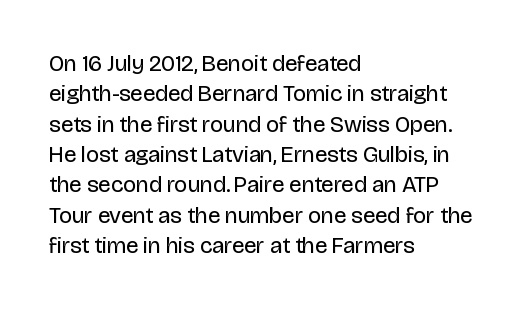
Q: Is the text bold? A: No.
Q: Is the text italic (slanted)? A: No, it is upright.
Q: Is the text underlined? A: No.
Q: How is the paragraph aligned? A: Left-aligned.
Q: Is the spacing between letters normal or unusually wide? A: Normal.
Q: Is the spacing between lines tight, normal or loose? A: Normal.
